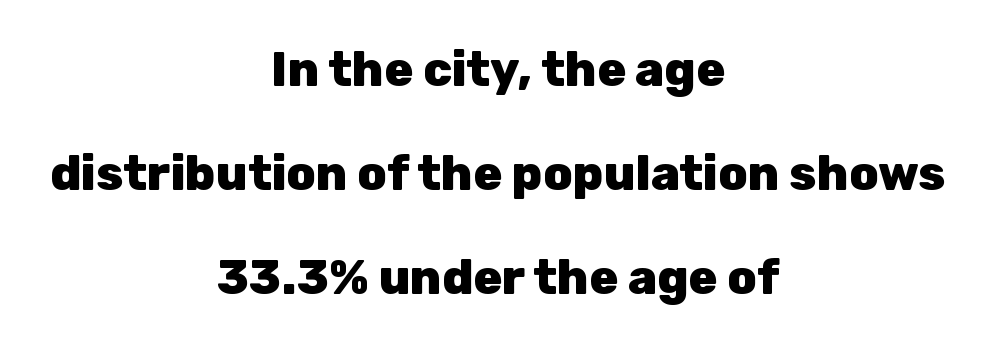
{"serif": "no", "italic": "no", "bold": "yes", "weight": "heavy", "width": "normal", "stroke_contrast": "low", "x_height": "medium", "monospaced": "no", "underline": "no", "align": "center", "line_spacing": "loose", "line_spacing_ratio": 2.17, "letter_spacing": "normal", "letter_spacing_em": 0.0, "glyph_px": 48}
